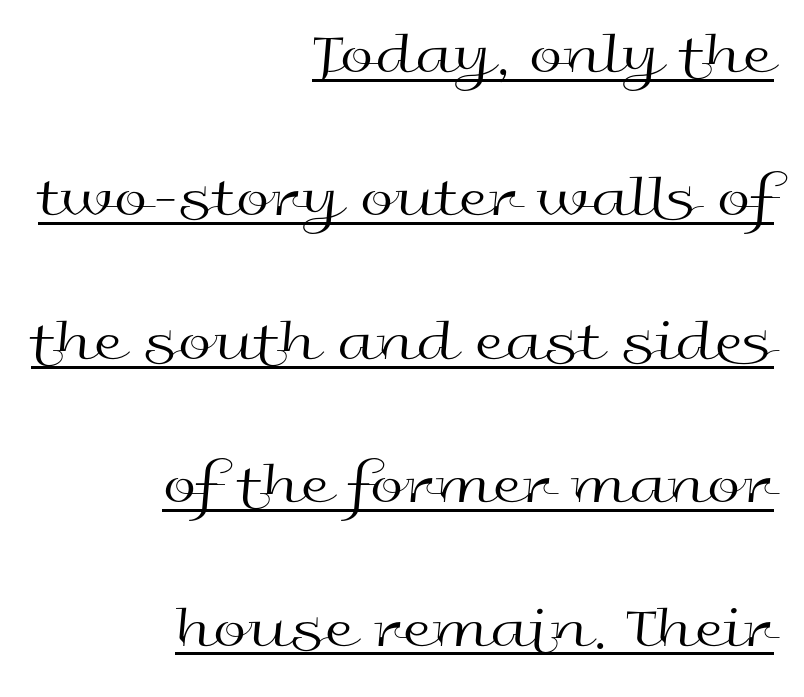
Q: Is the text bold? A: No.
Q: Is the text italic (slanted)? A: No, it is upright.
Q: Is the typeface a serif or a sans-serif typeface? A: Sans-serif.
Q: Is the text underlined? A: Yes.
Q: How is the paragraph aligned? A: Right-aligned.
Q: Is the spacing between letters normal or unusually wide? A: Normal.
Q: Is the spacing between lines tight, normal or loose? A: Loose.
Q: Width (condensed, normal, or wide)? A: Wide.
Q: x-height? A: Medium.
Q: Monospaced? A: No.
